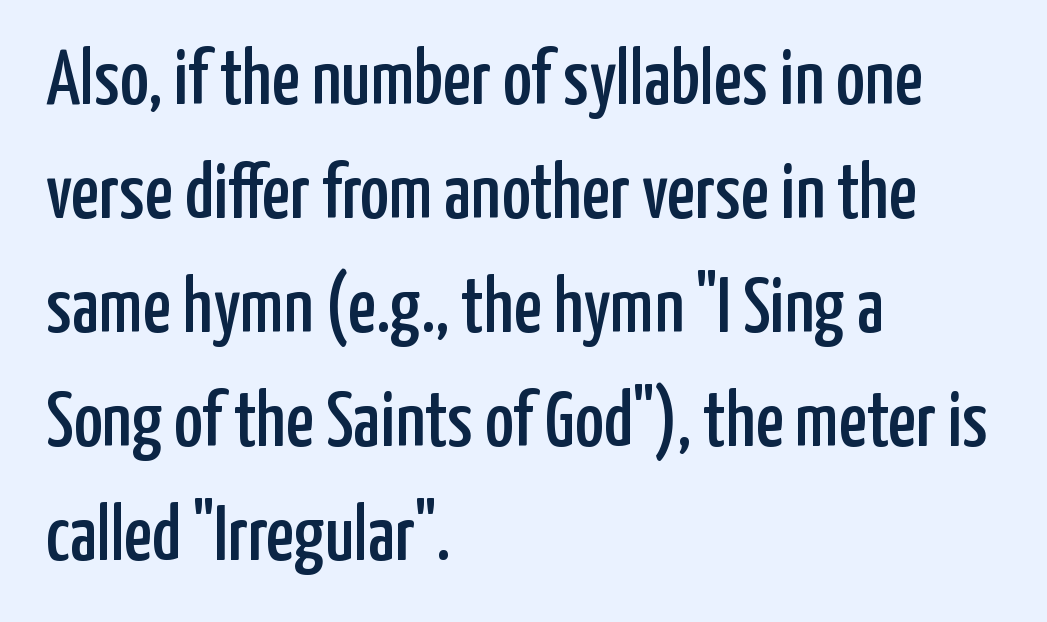
Q: Is the text italic (slanted)? A: No, it is upright.
Q: Is the typeface a serif or a sans-serif typeface? A: Sans-serif.
Q: Is the text underlined? A: No.
Q: How is the paragraph aligned? A: Left-aligned.
Q: Is the spacing between letters normal or unusually wide? A: Normal.
Q: Is the spacing between lines tight, normal or loose? A: Normal.
Q: Width (condensed, normal, or wide)? A: Condensed.
Q: Stroke contrast? A: Low.
Q: x-height? A: Medium.
Q: Monospaced? A: No.
